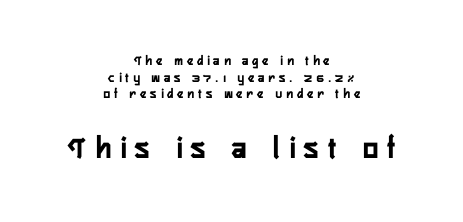
The image shows 32 px condensed sans-serif type, upright; set centered, line spacing 1.18x, unusually wide letter spacing (+0.3 em), not underlined; the second (bottom) block is 2.29x larger; low stroke contrast and a medium x-height.
